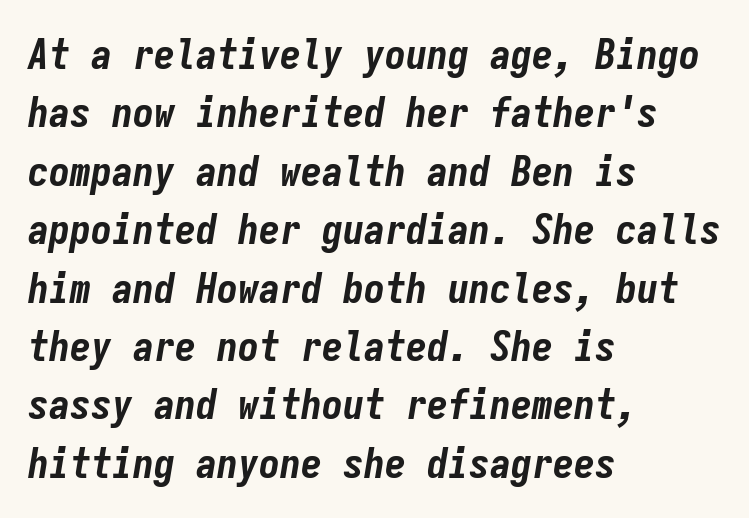
Q: Is the text bold? A: Yes.
Q: Is the text italic (slanted)? A: Yes, it leans right by about 9 degrees.
Q: Is the text underlined? A: No.
Q: How is the paragraph aligned? A: Left-aligned.
Q: Is the spacing between letters normal or unusually wide? A: Normal.
Q: Is the spacing between lines tight, normal or loose? A: Normal.
Q: Width (condensed, normal, or wide)? A: Condensed.
Q: Stroke contrast? A: Low.
Q: x-height? A: Medium.
Q: Monospaced? A: Yes.
